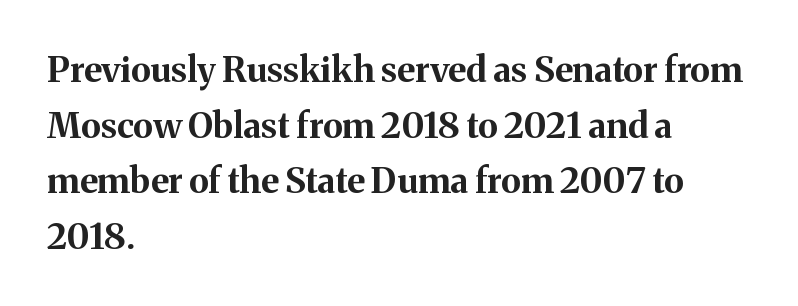
The image shows 35 px bold serif type, upright; set left-aligned, normal line spacing (1.59x), normal letter spacing, not underlined; medium stroke contrast and a medium x-height.
